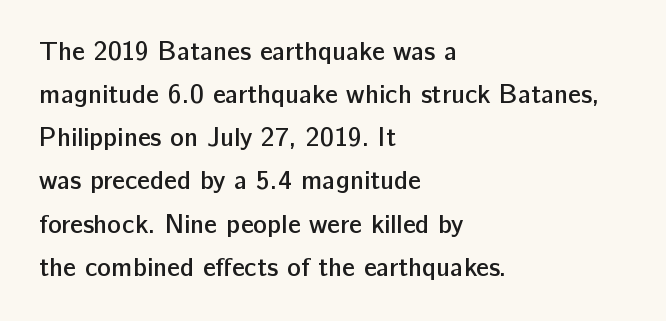
Line starts are locked; line ends wander. The lettering holds an erect, upright posture throughout. How are the letters spaced? Ordinarily, with no added tracking. Summary of vertical rhythm: regular, with standard interline spacing. Stroke thickness is moderately raised; the sample reads as semibold.
